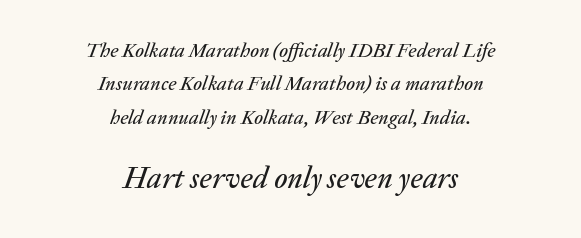
{"italic": "yes", "lean": "right", "slant_degrees": 20, "width": "normal", "stroke_contrast": "low", "x_height": "medium", "monospaced": "no", "underline": "no", "align": "center", "line_spacing": "normal", "line_spacing_ratio": 1.67, "letter_spacing": "normal", "letter_spacing_em": 0.0, "larger_block": "second", "size_ratio": 1.5, "glyph_px": 30}
